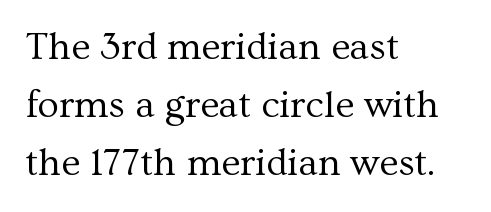
{"serif": "yes", "italic": "no", "bold": "no", "weight": "regular", "width": "normal", "stroke_contrast": "medium", "x_height": "medium", "monospaced": "no", "underline": "no", "align": "left", "line_spacing": "normal", "line_spacing_ratio": 1.49, "letter_spacing": "normal", "letter_spacing_em": 0.0, "glyph_px": 39}
